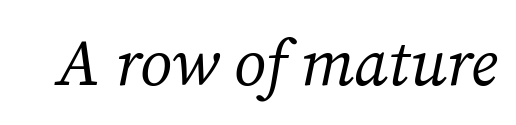
Bare-footed words on every line. Heaviness? Minimal to ordinary, like unemphasized prose. The typeface chosen for these lines features serifs. Tracking here is standard; glyphs follow each other at the usual distance. Quick note: italic. The passage shown is typed in a proportional face where columns would drift.
